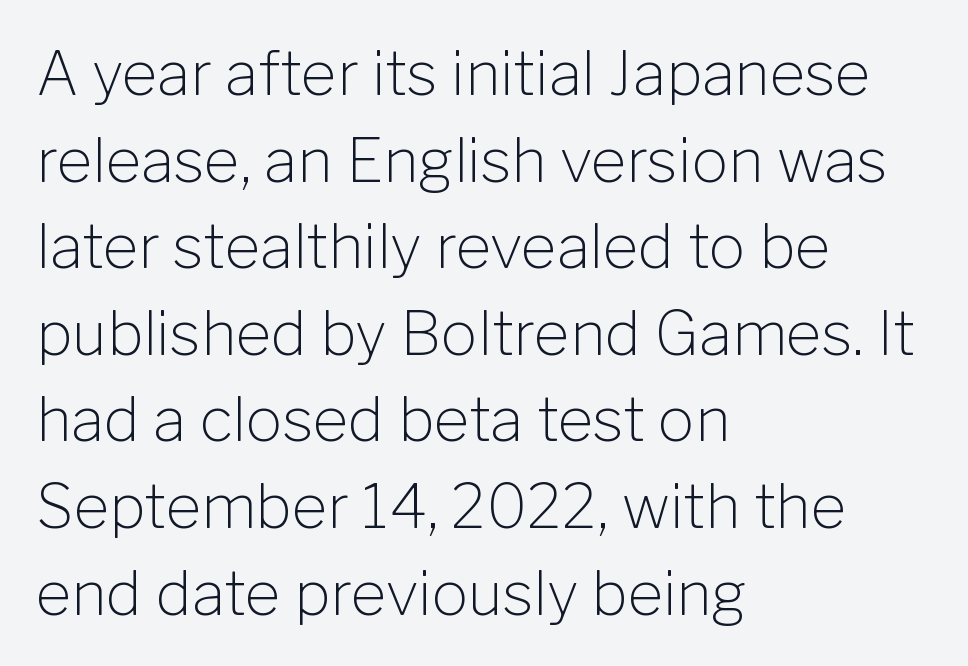
Q: Is the text bold? A: No.
Q: Is the text italic (slanted)? A: No, it is upright.
Q: Is the typeface a serif or a sans-serif typeface? A: Sans-serif.
Q: Is the text underlined? A: No.
Q: How is the paragraph aligned? A: Left-aligned.
Q: Is the spacing between letters normal or unusually wide? A: Normal.
Q: Is the spacing between lines tight, normal or loose? A: Normal.
Q: Width (condensed, normal, or wide)? A: Normal.
Q: Stroke contrast? A: Low.
Q: x-height? A: Medium.
Q: Monospaced? A: No.
